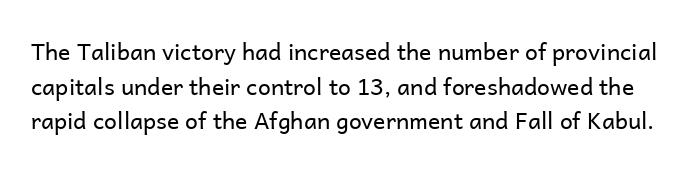
Italic: no, the glyphs are upright roman. A clean baseline with only descenders dipping below it. Caption: face not bold, strokes unweighted. Regular leading.
